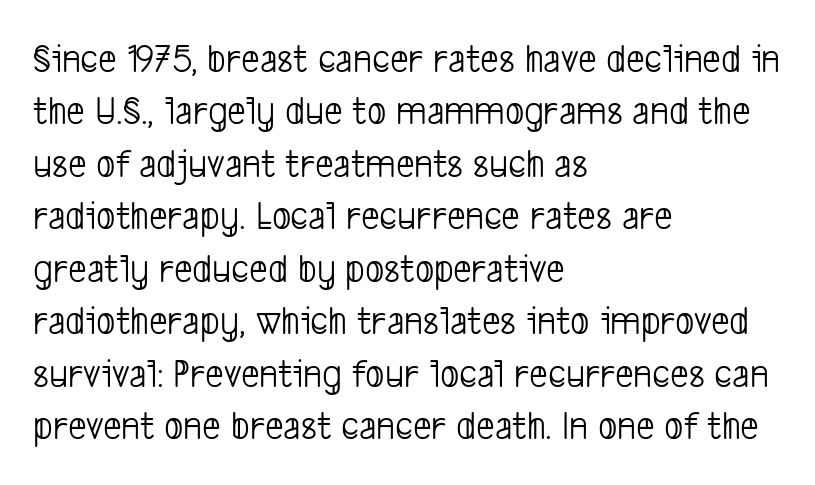
{"serif": "no", "bold": "no", "weight": "light", "width": "condensed", "stroke_contrast": "low", "x_height": "medium", "monospaced": "no", "underline": "no", "align": "left", "line_spacing": "normal", "line_spacing_ratio": 1.28, "letter_spacing": "normal", "letter_spacing_em": 0.0, "glyph_px": 41}
